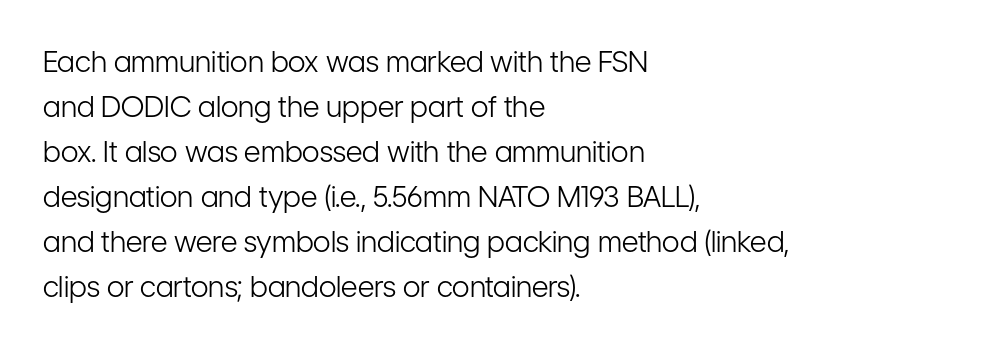
Q: Is the text bold? A: No.
Q: Is the text italic (slanted)? A: No, it is upright.
Q: Is the typeface a serif or a sans-serif typeface? A: Sans-serif.
Q: Is the text underlined? A: No.
Q: How is the paragraph aligned? A: Left-aligned.
Q: Is the spacing between letters normal or unusually wide? A: Normal.
Q: Is the spacing between lines tight, normal or loose? A: Normal.
Q: Width (condensed, normal, or wide)? A: Condensed.
Q: Stroke contrast? A: Low.
Q: x-height? A: Medium.
Q: Monospaced? A: No.
